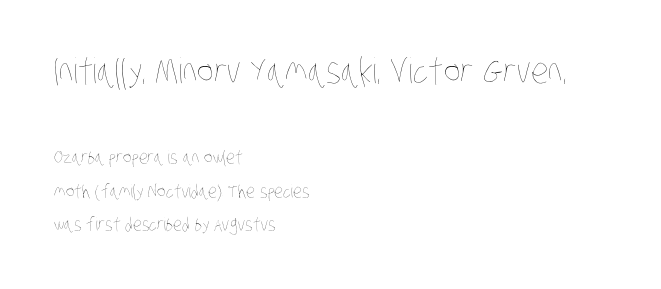
Q: Is the text bold? A: No.
Q: Is the text underlined? A: No.
Q: How is the paragraph aligned? A: Left-aligned.
Q: Is the spacing between letters normal or unusually wide? A: Normal.
Q: Which block of text is set in a larger size, the first (top) or the second (bottom)? A: The first (top) one.
Q: Width (condensed, normal, or wide)? A: Condensed.
Q: Stroke contrast? A: Low.
Q: x-height? A: Large.
Q: Monospaced? A: No.
